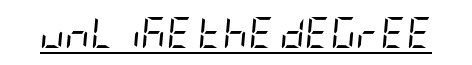
Q: Is the text bold? A: No.
Q: Is the text italic (slanted)? A: Yes, it leans right by about 5 degrees.
Q: Is the text underlined? A: Yes.
Q: Is the spacing between letters normal or unusually wide? A: Normal.
Q: Width (condensed, normal, or wide)? A: Condensed.
Q: Stroke contrast? A: Low.
Q: x-height? A: Large.
